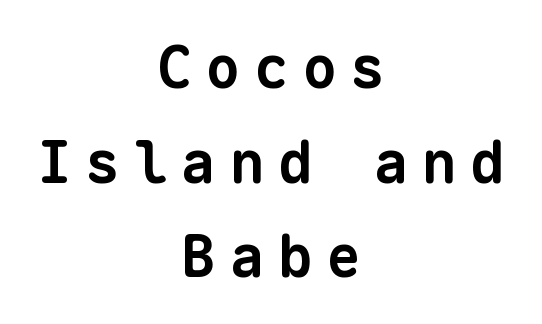
{"serif": "no", "bold": "yes", "weight": "bold", "width": "normal", "stroke_contrast": "low", "x_height": "medium", "monospaced": "yes", "underline": "no", "align": "center", "line_spacing": "normal", "line_spacing_ratio": 1.63, "letter_spacing": "wide", "letter_spacing_em": 0.23, "glyph_px": 58}
